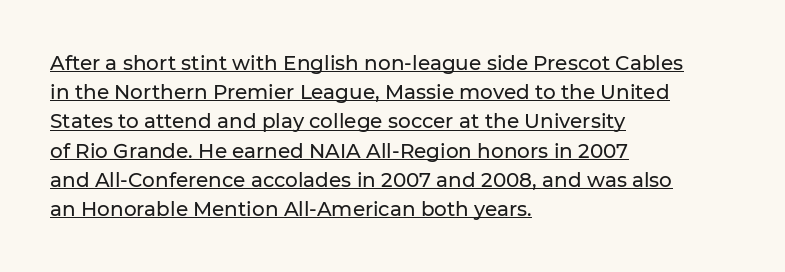
Q: Is the text italic (slanted)? A: No, it is upright.
Q: Is the text underlined? A: Yes.
Q: How is the paragraph aligned? A: Left-aligned.
Q: Is the spacing between letters normal or unusually wide? A: Normal.
Q: Is the spacing between lines tight, normal or loose? A: Normal.
